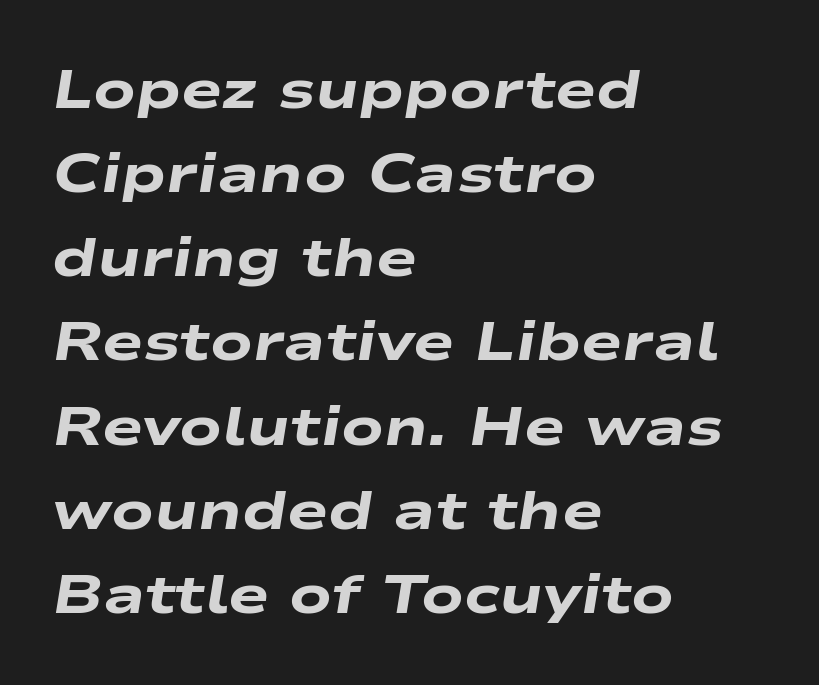
The image shows 55 px heavy, wide type, italic (leaning right); set left-aligned, normal line spacing (1.53x), normal letter spacing, not underlined; low stroke contrast and a medium x-height.
